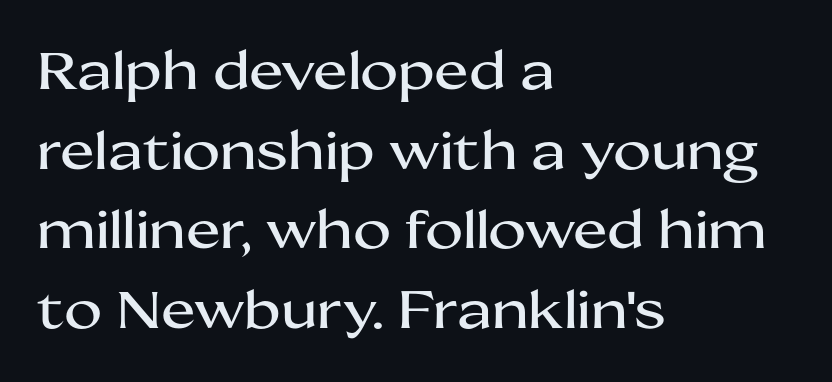
Q: Is the text italic (slanted)? A: No, it is upright.
Q: Is the text underlined? A: No.
Q: How is the paragraph aligned? A: Left-aligned.
Q: Is the spacing between letters normal or unusually wide? A: Normal.
Q: Is the spacing between lines tight, normal or loose? A: Normal.
Q: Width (condensed, normal, or wide)? A: Wide.
Q: Stroke contrast? A: Medium.
Q: x-height? A: Medium.
Q: Monospaced? A: No.
